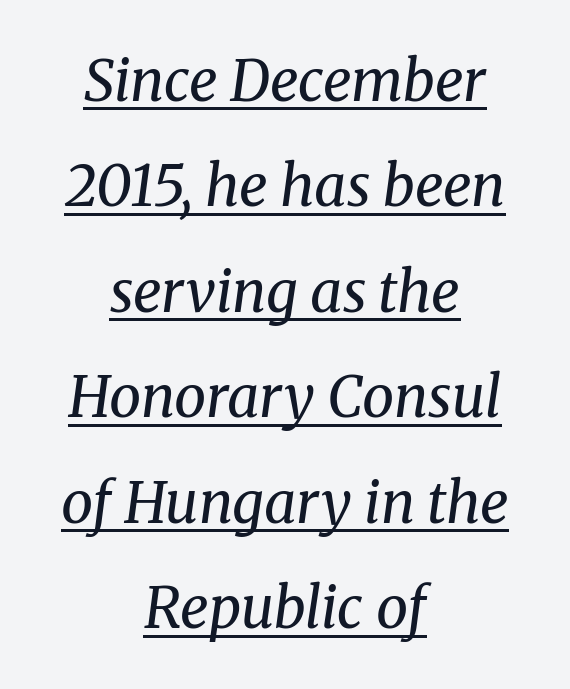
{"serif": "yes", "italic": "yes", "lean": "right", "slant_degrees": 8, "bold": "no", "weight": "regular", "width": "normal", "stroke_contrast": "medium", "x_height": "medium", "monospaced": "no", "underline": "yes", "align": "center", "line_spacing_ratio": 1.85, "letter_spacing": "normal", "letter_spacing_em": 0.0, "glyph_px": 57}
